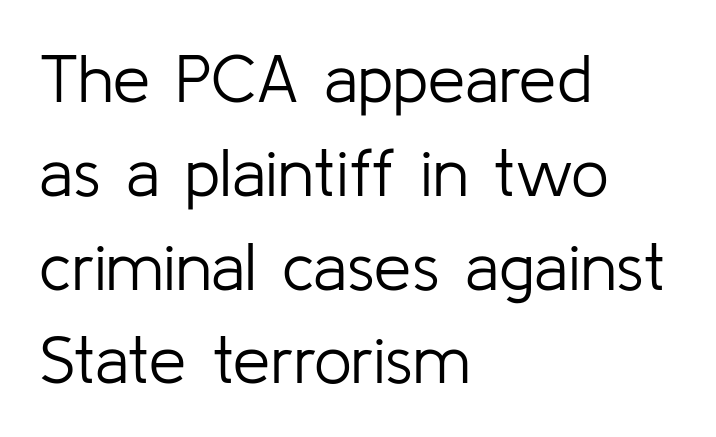
{"serif": "no", "italic": "no", "bold": "no", "weight": "light", "width": "normal", "stroke_contrast": "low", "x_height": "medium", "monospaced": "no", "underline": "no", "align": "left", "line_spacing": "normal", "line_spacing_ratio": 1.4, "letter_spacing": "normal", "letter_spacing_em": 0.0, "glyph_px": 67}
